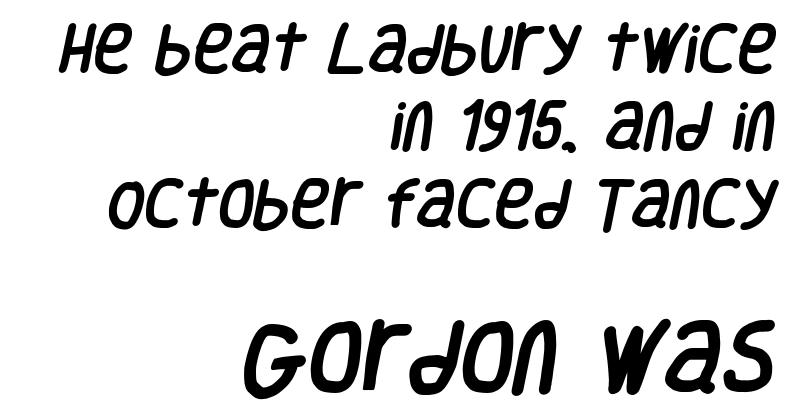
Q: Is the typeface a serif or a sans-serif typeface? A: Sans-serif.
Q: Is the text underlined? A: No.
Q: How is the paragraph aligned? A: Right-aligned.
Q: Is the spacing between letters normal or unusually wide? A: Normal.
Q: Is the spacing between lines tight, normal or loose? A: Normal.
Q: Which block of text is set in a larger size, the first (top) or the second (bottom)? A: The second (bottom) one.
Q: Width (condensed, normal, or wide)? A: Condensed.
Q: Stroke contrast? A: Low.
Q: x-height? A: Large.
Q: Monospaced? A: No.
